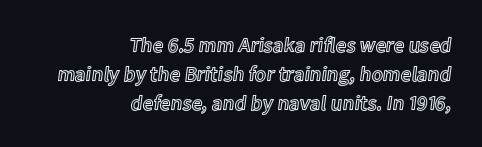
{"underline": "no", "align": "right", "line_spacing": "normal", "line_spacing_ratio": 1.38, "letter_spacing": "normal", "letter_spacing_em": 0.0, "glyph_px": 21}
